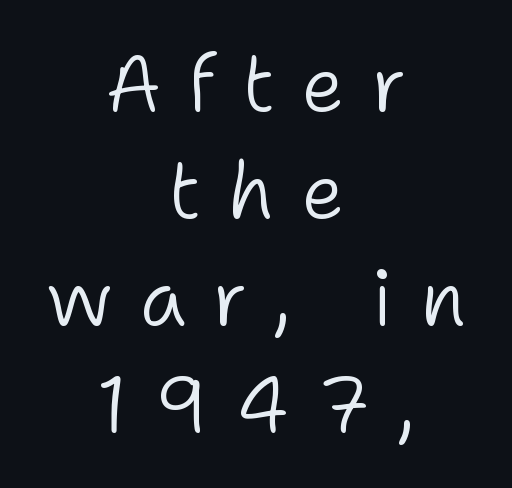
The image shows 78 px light sans-serif type, upright; set centered, normal line spacing (1.37x), unusually wide letter spacing (+0.34 em), not underlined; low stroke contrast and a medium x-height.
